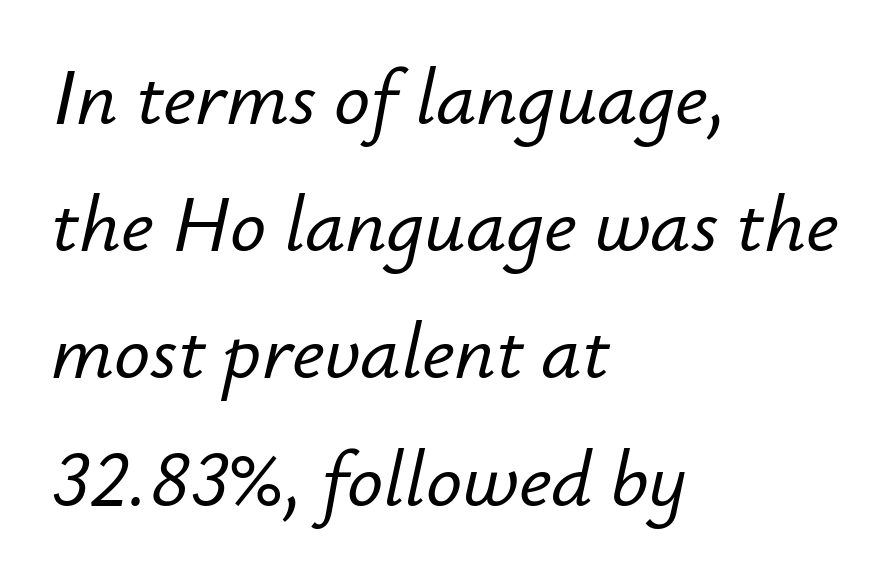
Summary of vertical rhythm: regular, with standard interline spacing. Alignment: flush left. Is the letter spacing exaggerated? No — it looks like the ordinary default. Spacing verdict: proportional, widths tailored to each character.
